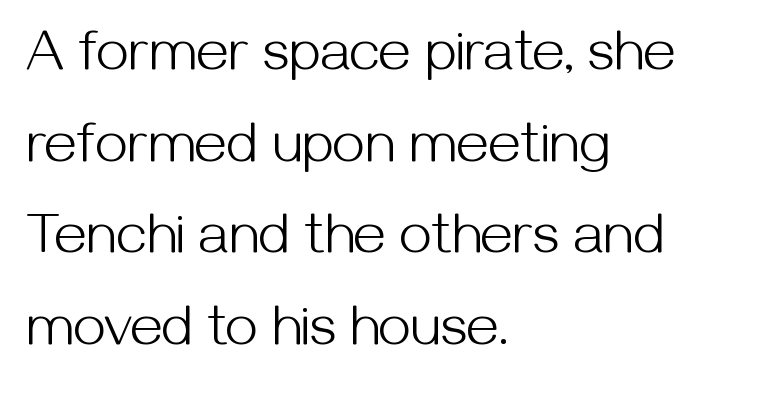
{"serif": "no", "italic": "no", "bold": "no", "weight": "light", "width": "normal", "stroke_contrast": "medium", "x_height": "medium", "monospaced": "no", "underline": "no", "align": "left", "line_spacing": "normal", "line_spacing_ratio": 1.58, "letter_spacing": "normal", "letter_spacing_em": 0.0, "glyph_px": 58}
